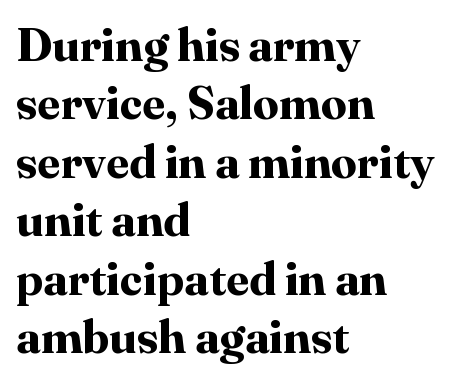
Q: Is the text bold? A: Yes.
Q: Is the text italic (slanted)? A: No, it is upright.
Q: Is the typeface a serif or a sans-serif typeface? A: Serif.
Q: Is the text underlined? A: No.
Q: How is the paragraph aligned? A: Left-aligned.
Q: Is the spacing between letters normal or unusually wide? A: Normal.
Q: Is the spacing between lines tight, normal or loose? A: Normal.
Q: Width (condensed, normal, or wide)? A: Normal.
Q: Stroke contrast? A: High.
Q: x-height? A: Medium.
Q: Monospaced? A: No.
